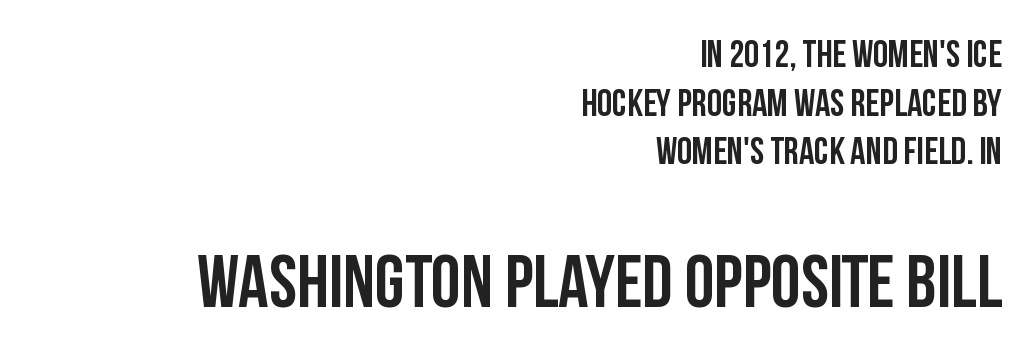
The image shows 75 px semibold, condensed sans-serif type, upright; set right-aligned, normal line spacing (1.28x), normal letter spacing, not underlined; the second (bottom) block is 1.97x larger; low stroke contrast and a large x-height.
